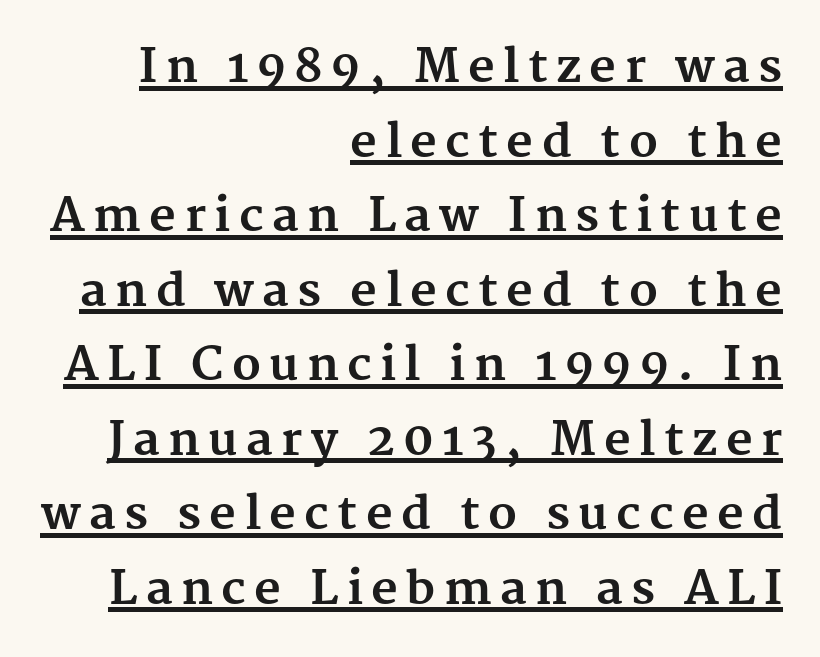
Rows of type keep a routine distance in the vertical direction. This sample uses an upright cut, with every glyph sitting square on the baseline. One-word summary of the alignment: right. Weight: bold. Underlined type.
